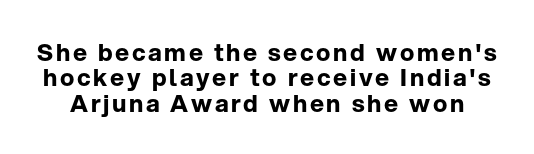
{"italic": "no", "bold": "yes", "underline": "no", "line_spacing": "tight", "line_spacing_ratio": 1.06, "glyph_px": 24}
